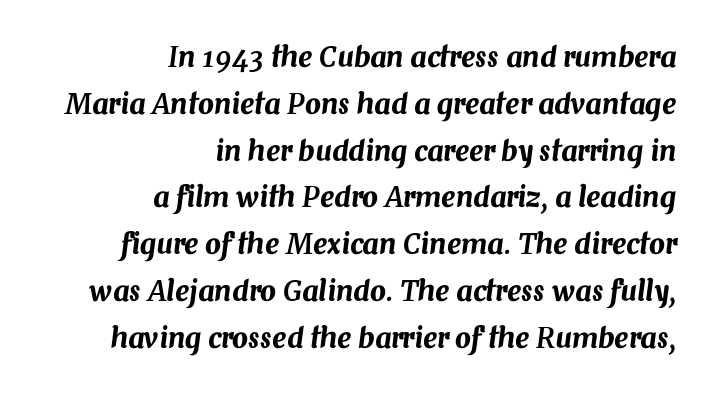
Plain, unruled lines of type. There is no visible air inserted between adjacent glyphs. Vertically, the passage feels balanced, rows spaced as you'd expect. Would a proofreader flag this as italicized? Yes. Here the designer chose a conventional face with non-uniform glyph widths.
